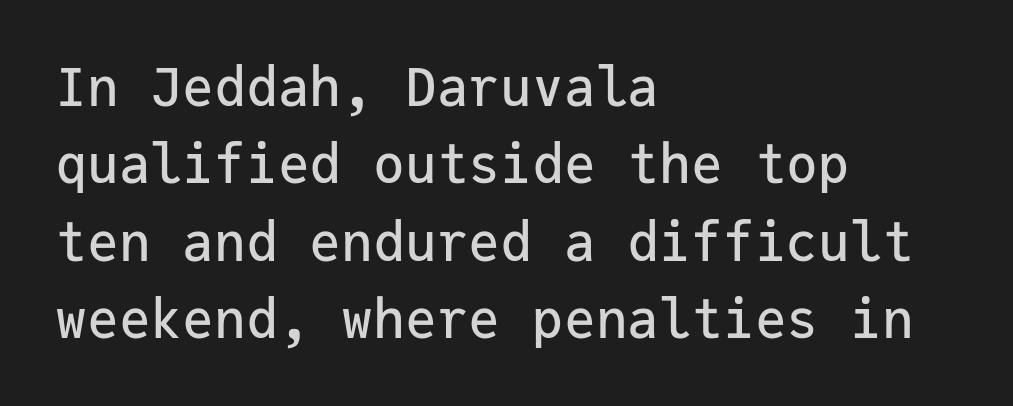
{"serif": "no", "italic": "no", "width": "normal", "stroke_contrast": "low", "x_height": "medium", "monospaced": "yes", "underline": "no", "align": "left", "line_spacing": "normal", "line_spacing_ratio": 1.46, "letter_spacing": "normal", "letter_spacing_em": 0.0, "glyph_px": 53}
